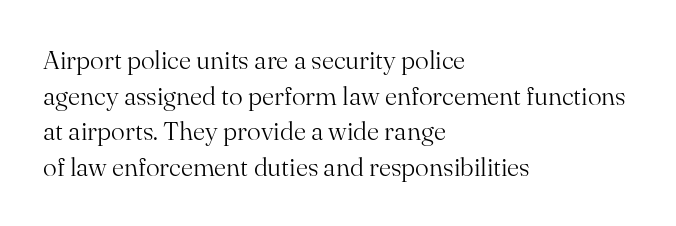
The image shows 26 px text type, upright; set left-aligned, normal line spacing (1.37x), normal letter spacing, not underlined.
